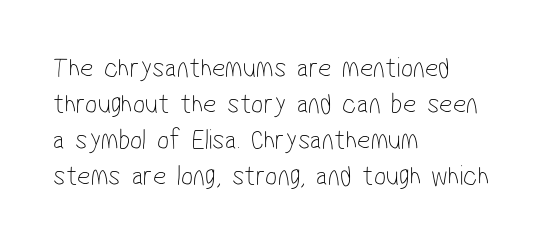
The image shows 29 px thin, condensed sans-serif type; set left-aligned, line spacing 1.24x, normal letter spacing, not underlined; low stroke contrast and a medium x-height.
